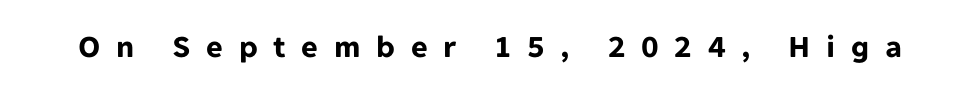
The letters are bold, with thick, heavy strokes. This is the regular roman posture of the typeface. Descenders are the only things crossing below the line. No feet cap the strokes, marking this as sans-serif type. The type is letterspaced generously, with wide tracking.
